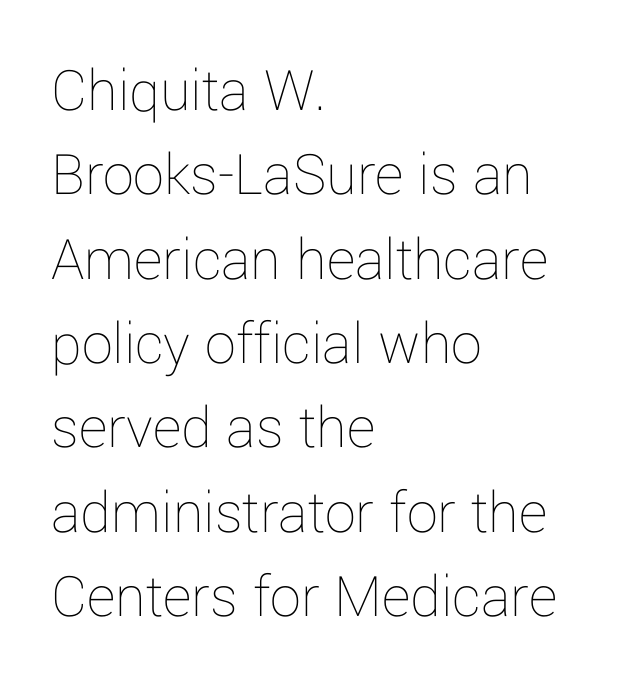
This reads as an unemphasized weight, regular at the heaviest. A typesetter would call this zero additional tracking. Reading down the block, your eye returns to a fixed left position each line. Underline: absent. This sample keeps an unexceptional amount of space between lines.
